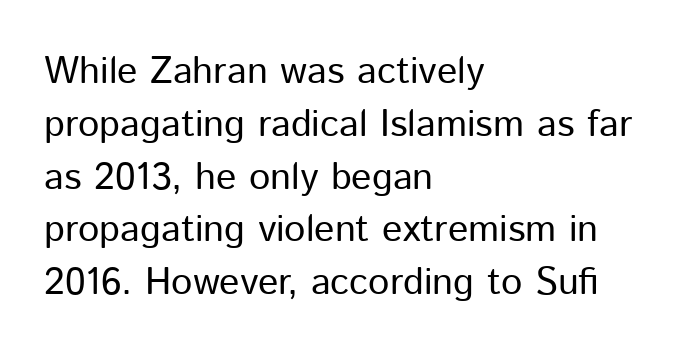
Q: Is the text bold? A: No.
Q: Is the text italic (slanted)? A: No, it is upright.
Q: Is the typeface a serif or a sans-serif typeface? A: Sans-serif.
Q: Is the text underlined? A: No.
Q: How is the paragraph aligned? A: Left-aligned.
Q: Is the spacing between letters normal or unusually wide? A: Normal.
Q: Is the spacing between lines tight, normal or loose? A: Normal.
Q: Width (condensed, normal, or wide)? A: Normal.
Q: Stroke contrast? A: Low.
Q: x-height? A: Medium.
Q: Monospaced? A: No.
